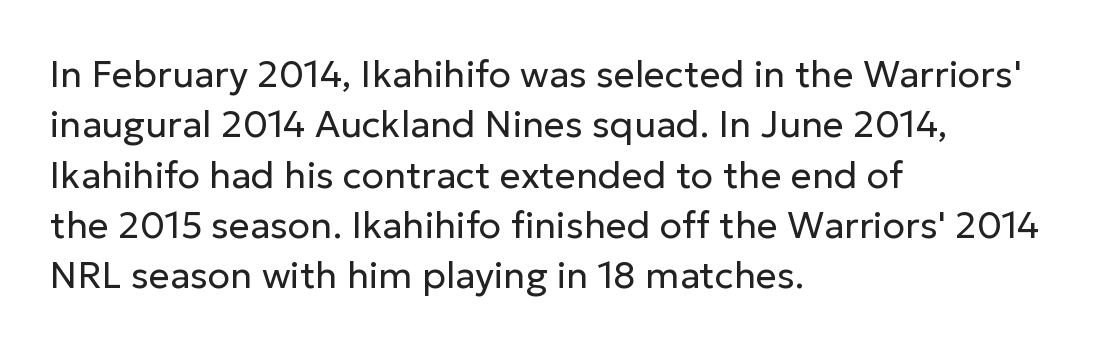
Inter-character spacing is left at the font's built-in metrics. Note: no serifs on the glyphs. Unbolded letterforms with no extra heft. The rendering uses natural spacing where letterforms have individual widths.
